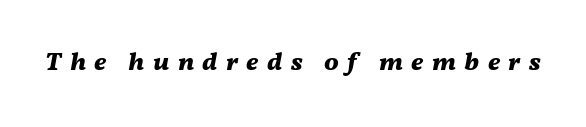
{"italic": "yes", "lean": "right", "slant_degrees": 11, "bold": "yes", "underline": "no", "letter_spacing": "wide", "letter_spacing_em": 0.32, "glyph_px": 26}
